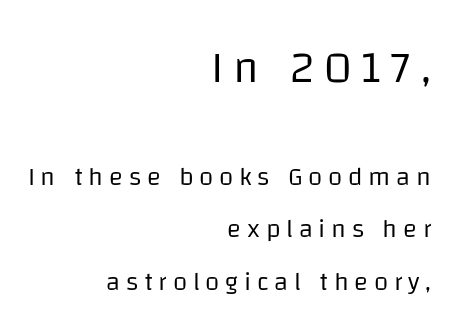
Q: Is the text bold? A: No.
Q: Is the text italic (slanted)? A: No, it is upright.
Q: Is the typeface a serif or a sans-serif typeface? A: Sans-serif.
Q: Is the text underlined? A: No.
Q: How is the paragraph aligned? A: Right-aligned.
Q: Is the spacing between letters normal or unusually wide? A: Unusually wide.
Q: Is the spacing between lines tight, normal or loose? A: Loose.
Q: Which block of text is set in a larger size, the first (top) or the second (bottom)? A: The first (top) one.
Q: Width (condensed, normal, or wide)? A: Normal.
Q: Stroke contrast? A: Low.
Q: x-height? A: Large.
Q: Monospaced? A: No.
